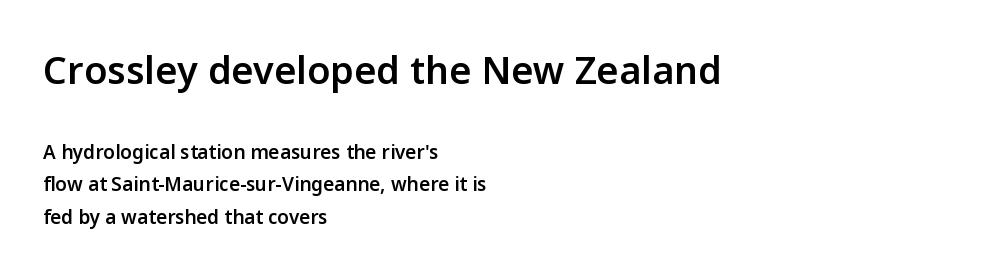
The image shows 38 px semibold sans-serif type, upright; set left-aligned, normal line spacing (1.7x), normal letter spacing, not underlined; the first (top) block is 2.0x larger; low stroke contrast and a medium x-height.
